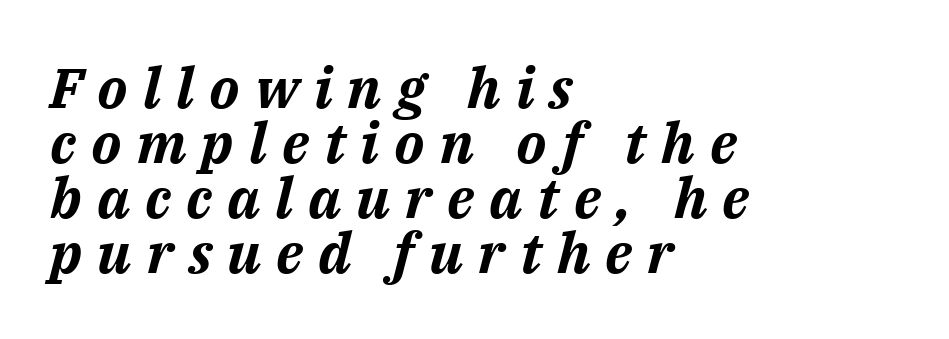
Is the type bold? Yes — the strokes are clearly thick and heavy. Descenders are the only things crossing below the line. Think of a printed novel: that variable character pitch is what you see here. Each new line begins almost immediately beneath the previous one. Characters are canted at an angle relative to the baseline's perpendicular.
